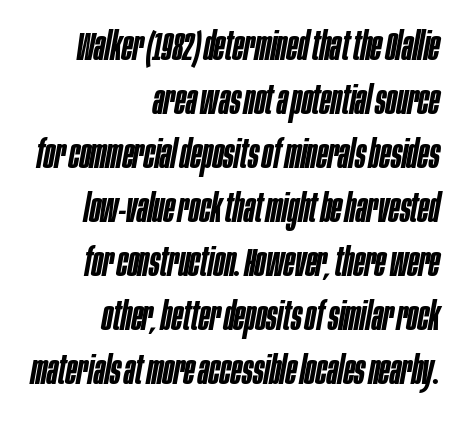
{"italic": "yes", "lean": "right", "slant_degrees": 10, "bold": "semi", "weight": "semibold", "width": "condensed", "stroke_contrast": "low", "x_height": "large", "monospaced": "no", "underline": "no", "align": "right", "line_spacing": "normal", "line_spacing_ratio": 1.35, "letter_spacing": "normal", "letter_spacing_em": 0.0, "glyph_px": 40}
